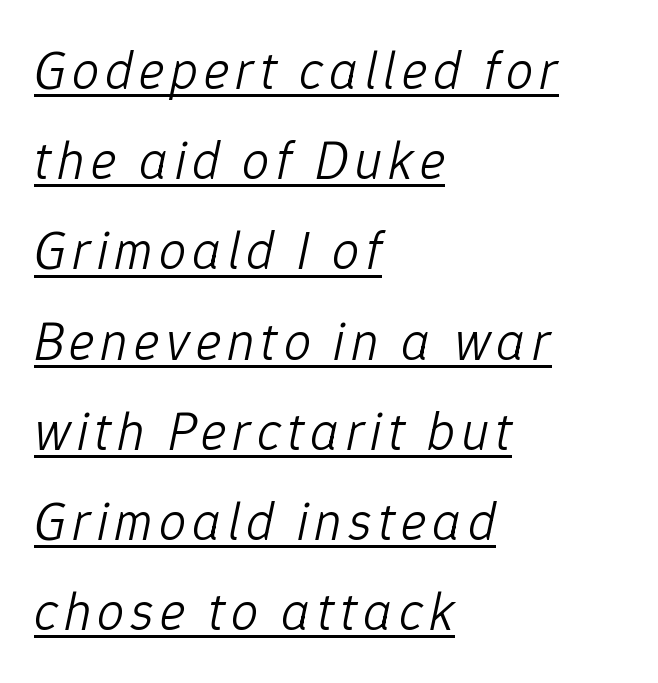
Q: Is the text bold? A: No.
Q: Is the text italic (slanted)? A: Yes, it leans right by about 12 degrees.
Q: Is the text underlined? A: Yes.
Q: How is the paragraph aligned? A: Left-aligned.
Q: Is the spacing between lines tight, normal or loose? A: Normal.
Q: Width (condensed, normal, or wide)? A: Normal.
Q: Stroke contrast? A: Low.
Q: x-height? A: Medium.
Q: Monospaced? A: No.
